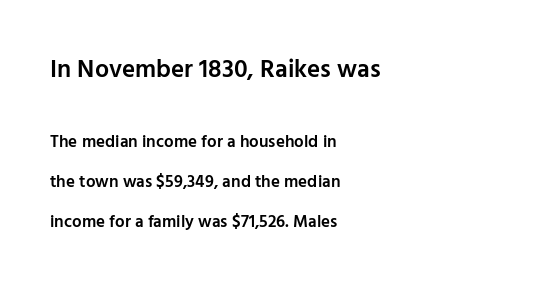
{"italic": "no", "bold": "semi", "underline": "no", "align": "left", "line_spacing": "loose", "line_spacing_ratio": 2.35, "letter_spacing": "normal", "letter_spacing_em": 0.0, "larger_block": "first", "size_ratio": 1.47, "glyph_px": 25}
